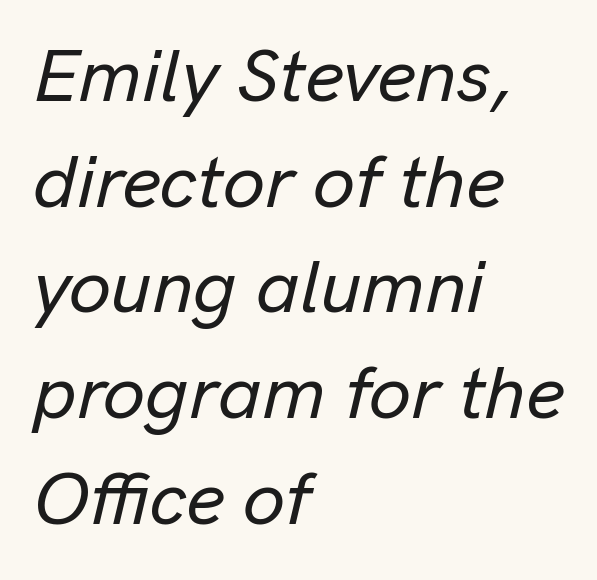
The image shows 75 px text type, italic (leaning right); set left-aligned, normal line spacing (1.41x), normal letter spacing, not underlined; low stroke contrast and a medium x-height.
